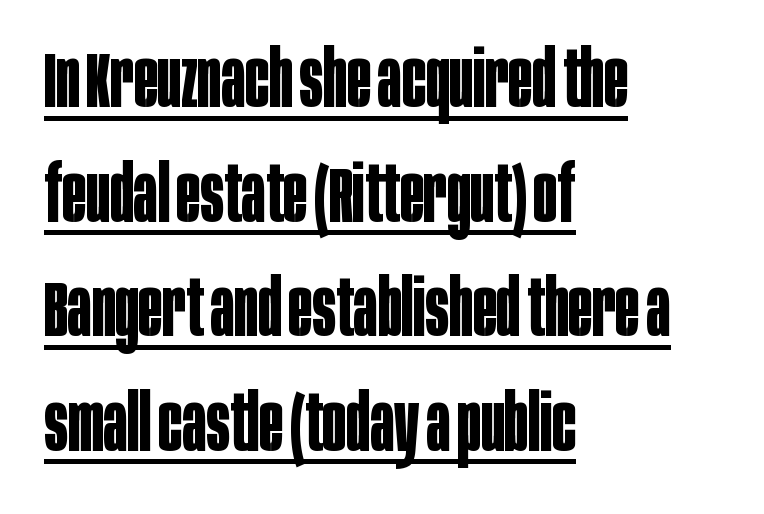
Compared with a centered layout, this one pins lines to the left instead. Nobody touched the tracking dial on this one. The typeface chosen for these lines omits serifs. Characters remain perfectly vertical along every line. What decoration does the sample have? An underline.
